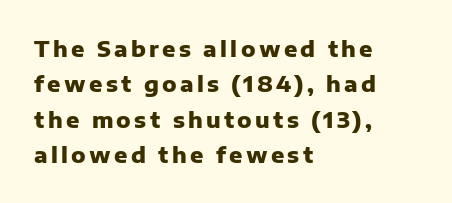
{"italic": "no", "bold": "yes", "underline": "no", "align": "left", "line_spacing": "normal", "line_spacing_ratio": 1.61, "glyph_px": 22}
